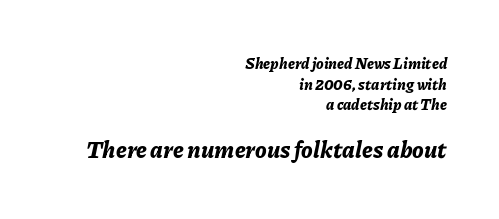
The designer gave the closing block more size than the opening block. No word sits above an underline. The rendering keeps characters at their native spacing. The passage shown leans; its letterforms are oblique. In terms of leading, this rendering sits right in the middle.
